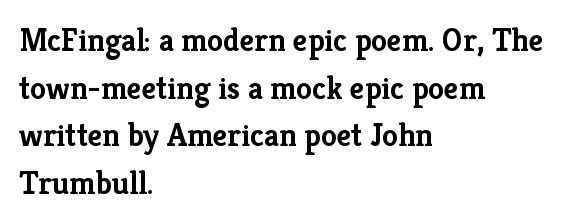
{"serif": "yes", "italic": "no", "bold": "yes", "weight": "semibold", "width": "normal", "stroke_contrast": "low", "x_height": "medium", "monospaced": "no", "underline": "no", "align": "left", "line_spacing": "normal", "line_spacing_ratio": 1.49, "letter_spacing": "normal", "letter_spacing_em": 0.0, "glyph_px": 32}
